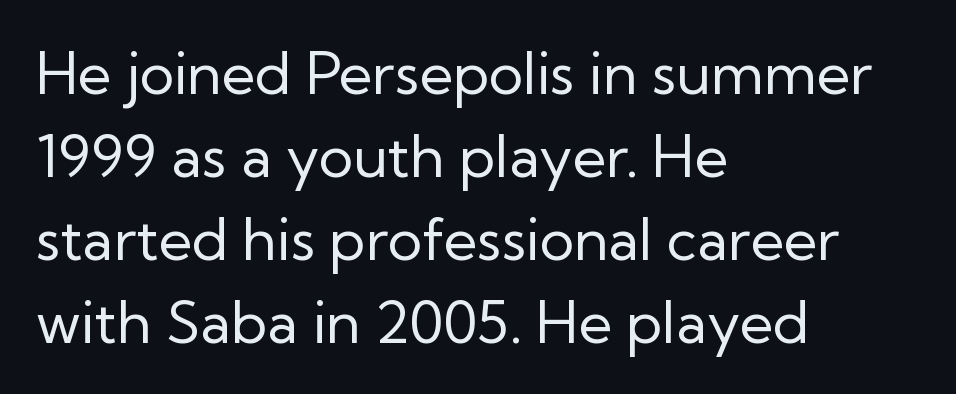
Q: Is the text bold? A: No.
Q: Is the text italic (slanted)? A: No, it is upright.
Q: Is the typeface a serif or a sans-serif typeface? A: Sans-serif.
Q: Is the text underlined? A: No.
Q: How is the paragraph aligned? A: Left-aligned.
Q: Is the spacing between letters normal or unusually wide? A: Normal.
Q: Is the spacing between lines tight, normal or loose? A: Normal.
Q: Width (condensed, normal, or wide)? A: Normal.
Q: Stroke contrast? A: Low.
Q: x-height? A: Medium.
Q: Monospaced? A: No.
